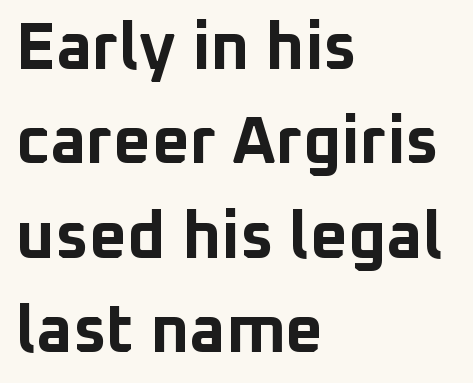
{"serif": "no", "italic": "no", "bold": "yes", "weight": "bold", "width": "normal", "stroke_contrast": "low", "x_height": "medium", "monospaced": "no", "underline": "no", "align": "left", "line_spacing": "normal", "line_spacing_ratio": 1.43, "letter_spacing": "normal", "letter_spacing_em": 0.0, "glyph_px": 66}
